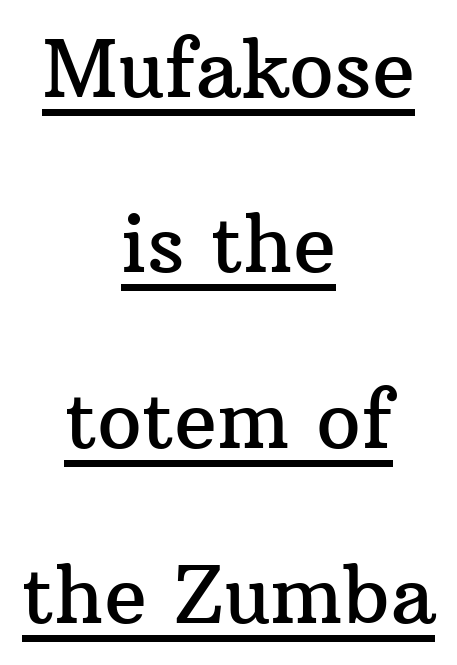
Q: Is the text italic (slanted)? A: No, it is upright.
Q: Is the typeface a serif or a sans-serif typeface? A: Serif.
Q: Is the text underlined? A: Yes.
Q: How is the paragraph aligned? A: Centered.
Q: Is the spacing between letters normal or unusually wide? A: Normal.
Q: Is the spacing between lines tight, normal or loose? A: Loose.
Q: Width (condensed, normal, or wide)? A: Normal.
Q: Stroke contrast? A: Medium.
Q: x-height? A: Medium.
Q: Monospaced? A: No.
